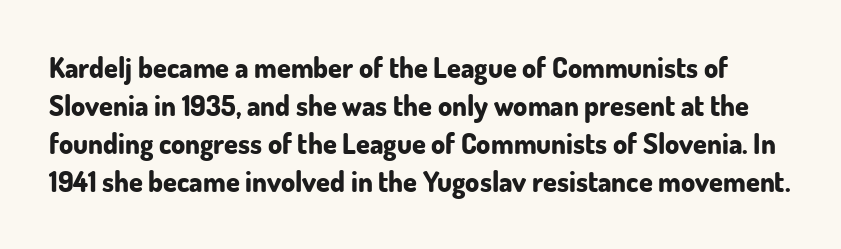
The image shows 28 px bold sans-serif type, upright; set normal line spacing (1.36x), normal letter spacing, not underlined; low stroke contrast and a small x-height.
